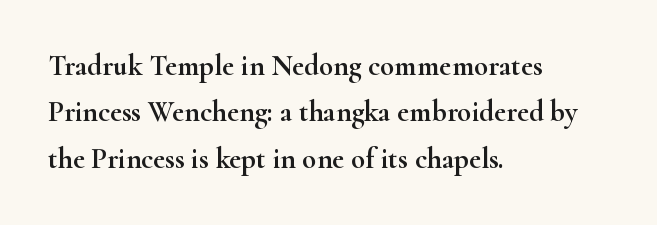
What stands out about the letter spacing? Nothing — it is the standard amount. Regular leading. Letters rest on an invisible, unmarked baseline. The characters display serif detailing at their extremities. If you drew a ruler down the left edge, every line would touch it.
